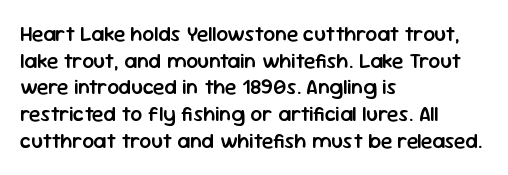
The image shows 21 px text type, upright; set left-aligned, normal line spacing (1.27x), normal letter spacing, not underlined.
